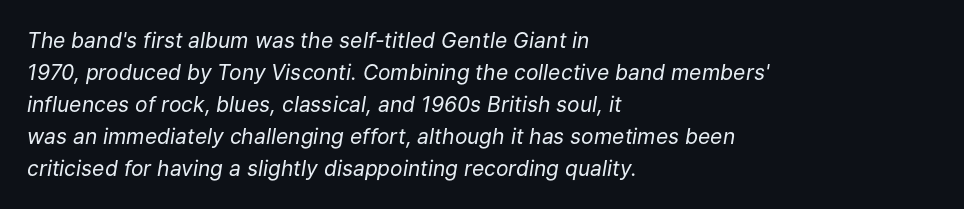
Vertical spacing — default. A clean baseline with only descenders dipping below it. A light-to-regular cut is what we see here. You could call the tracking neutral — neither tight nor loose. Teacher's note: observe the even left margin — that is flush-left alignment. The lettering tilts uniformly, giving the passage an italic look.
